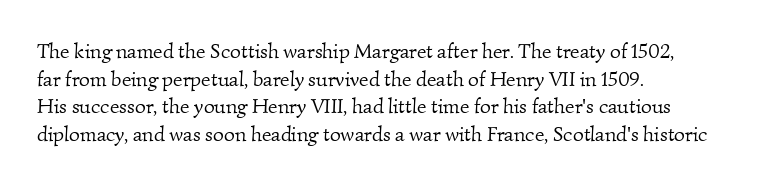
Q: Is the text bold? A: No.
Q: Is the text underlined? A: No.
Q: How is the paragraph aligned? A: Left-aligned.
Q: Is the spacing between letters normal or unusually wide? A: Normal.
Q: Is the spacing between lines tight, normal or loose? A: Normal.
